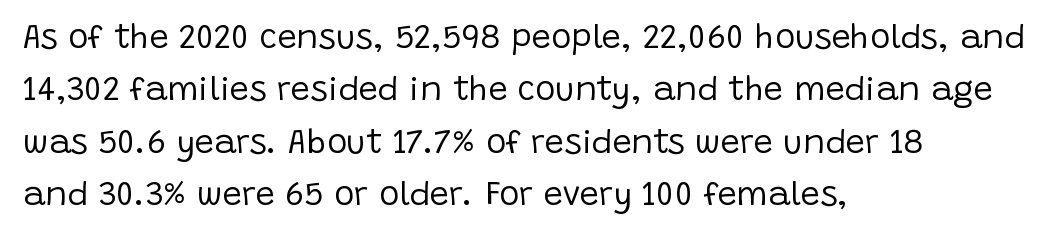
Regarding leading, the lines here are spaced in the standard way. No letter is thick-stroked: the sample isn't bold. Note the varied advance widths — an 'i' is clearly narrower than an 'm'. Tall strokes in this sample are plumb rather than angled. Letterform terminals end flat and unadorned throughout the passage. No word sits above an underline.
